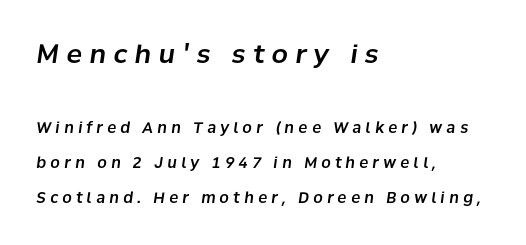
Underlining? Definitely not there. Line beginnings align vertically; line endings do not. Inter-character spacing is expanded well beyond the font's built-in metrics. Looking at the ascenders, they clearly lean. Horizontal bands of white between lines are thick stripes. In this sample the first text group is rendered at the bigger scale.
